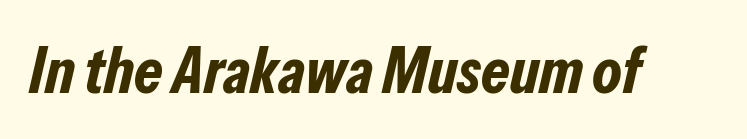
The image shows 65 px bold, condensed type, italic (leaning right); set normal letter spacing, not underlined; low stroke contrast and a medium x-height.
